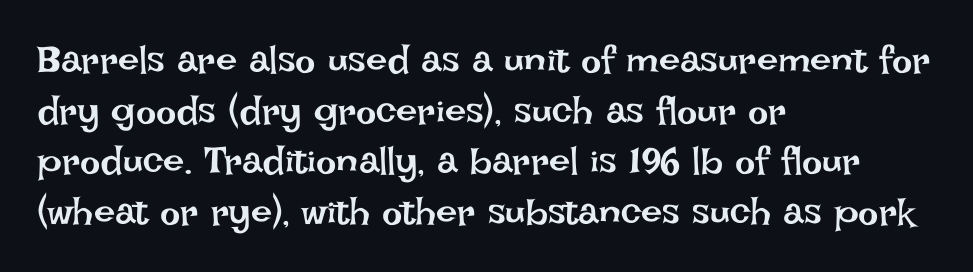
Rendered with straight, roman letterforms. Looks like regular typesetting: each glyph gets only the width it needs. Decoration check: the copy has no underline. This is not heavy type; no bold has been used.
